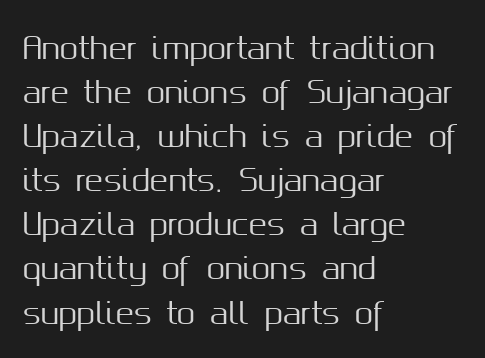
Q: Is the text italic (slanted)? A: No, it is upright.
Q: Is the typeface a serif or a sans-serif typeface? A: Sans-serif.
Q: Is the text underlined? A: No.
Q: How is the paragraph aligned? A: Left-aligned.
Q: Is the spacing between letters normal or unusually wide? A: Normal.
Q: Is the spacing between lines tight, normal or loose? A: Normal.
Q: Width (condensed, normal, or wide)? A: Normal.
Q: Stroke contrast? A: Medium.
Q: x-height? A: Medium.
Q: Monospaced? A: No.
